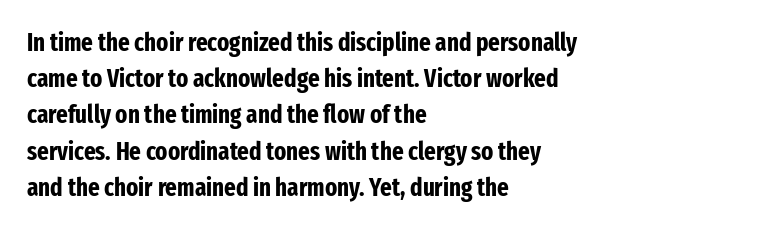
Q: Is the text bold? A: Yes.
Q: Is the text italic (slanted)? A: No, it is upright.
Q: Is the text underlined? A: No.
Q: How is the paragraph aligned? A: Left-aligned.
Q: Is the spacing between letters normal or unusually wide? A: Normal.
Q: Is the spacing between lines tight, normal or loose? A: Normal.
